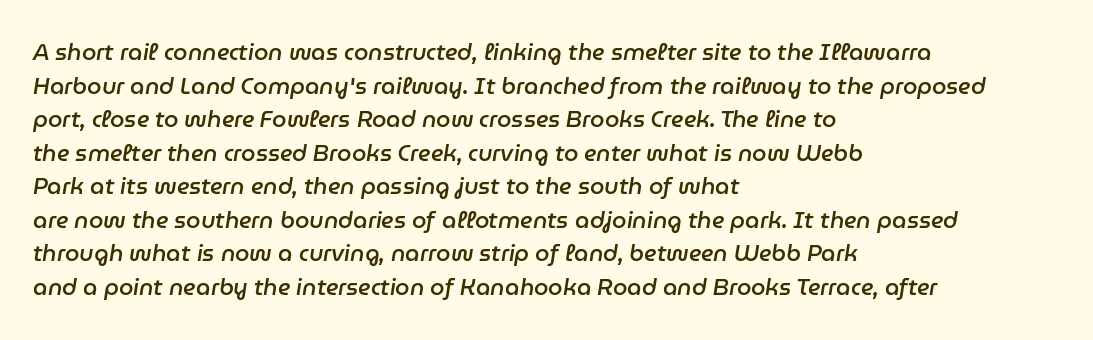
Does the weight exceed regular? Yes, but only to semibold. The typography opts for an oblique posture over an upright one. Each row of text sits above clean, open space. A classic flush-left, rag-right setting is used for this passage. Students, observe: this is what conventionally led text looks like. Between one letter and the next there's only the usual sliver of space.
